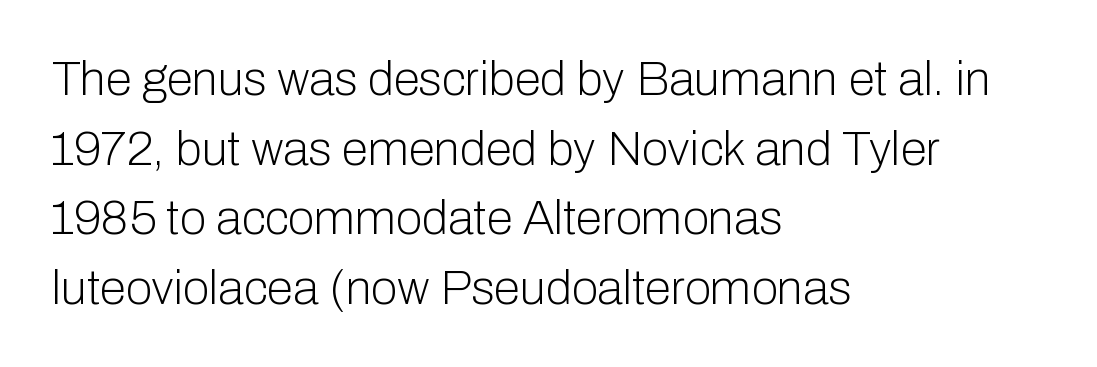
The image shows 48 px light sans-serif type, upright; set left-aligned, normal line spacing (1.45x), normal letter spacing, not underlined; low stroke contrast and a medium x-height.
